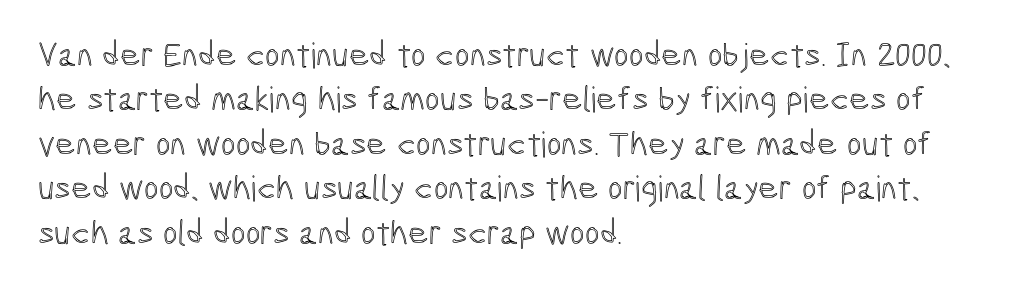
The image shows 35 px condensed type, upright; set left-aligned, normal line spacing (1.27x), normal letter spacing, not underlined; a medium x-height.
